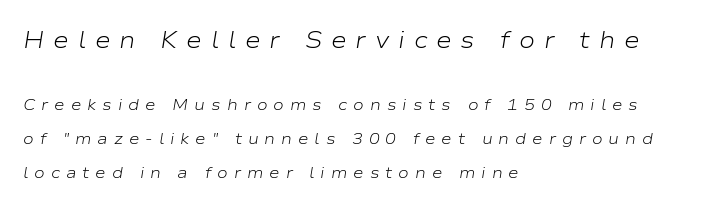
Q: Is the text bold? A: No.
Q: Is the text italic (slanted)? A: Yes, it leans right by about 9 degrees.
Q: Is the text underlined? A: No.
Q: How is the paragraph aligned? A: Left-aligned.
Q: Is the spacing between letters normal or unusually wide? A: Unusually wide.
Q: Is the spacing between lines tight, normal or loose? A: Loose.
Q: Which block of text is set in a larger size, the first (top) or the second (bottom)? A: The first (top) one.
